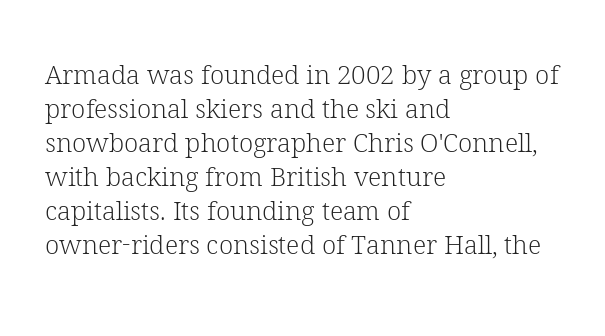
{"italic": "no", "bold": "no", "underline": "no", "align": "left", "line_spacing": "normal", "line_spacing_ratio": 1.31, "letter_spacing": "normal", "letter_spacing_em": 0.0, "glyph_px": 26}
